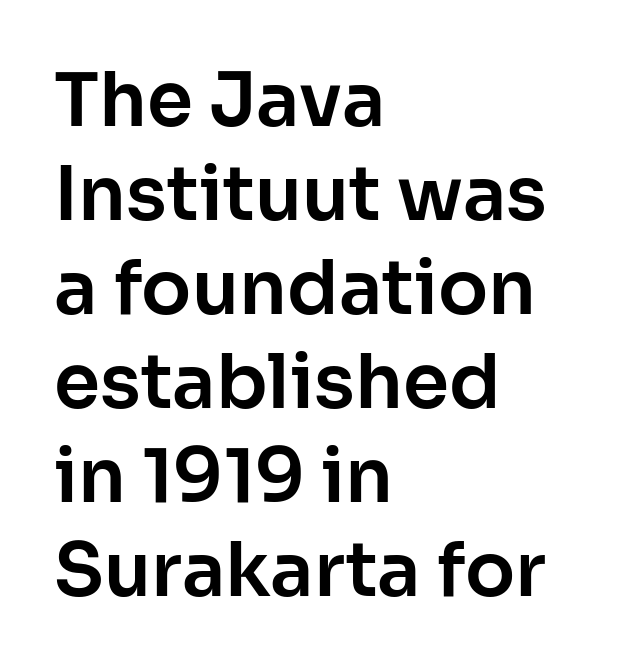
Q: Is the text italic (slanted)? A: No, it is upright.
Q: Is the typeface a serif or a sans-serif typeface? A: Sans-serif.
Q: Is the text underlined? A: No.
Q: How is the paragraph aligned? A: Left-aligned.
Q: Is the spacing between letters normal or unusually wide? A: Normal.
Q: Is the spacing between lines tight, normal or loose? A: Normal.
Q: Width (condensed, normal, or wide)? A: Normal.
Q: Stroke contrast? A: Low.
Q: x-height? A: Medium.
Q: Monospaced? A: No.
